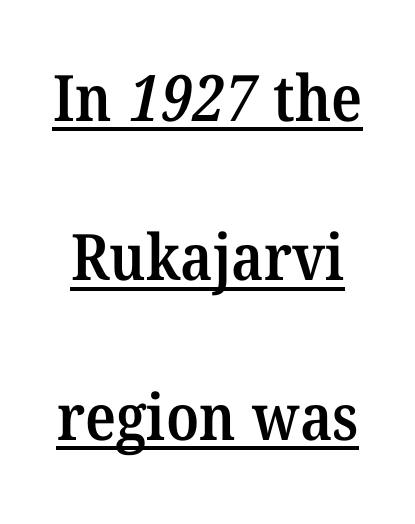
Is the type bold? Partly — it's a semibold, heavier than regular but not fully bold. Notice the wide empty band between every row — that's loose leading. Honestly, the letter spacing is just normal — you wouldn't notice it. Looks like someone drew a line under every word here. Check where the strokes stop: tiny serifs finish them off. Think of a printed novel: that variable character pitch is what you see here.
